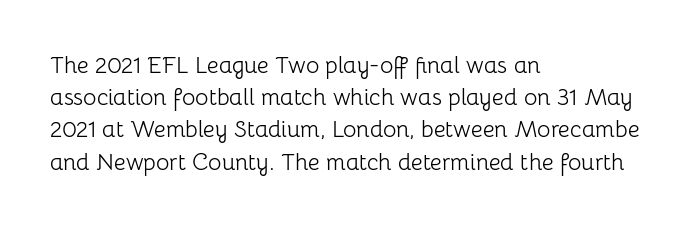
{"italic": "no", "bold": "no", "underline": "no", "align": "left", "line_spacing": "normal", "line_spacing_ratio": 1.4, "letter_spacing": "normal", "letter_spacing_em": 0.0, "glyph_px": 23}
